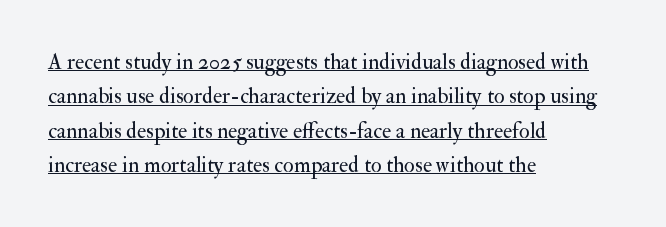
{"italic": "no", "bold": "no", "underline": "yes", "align": "left", "line_spacing": "normal", "line_spacing_ratio": 1.56, "letter_spacing": "normal", "letter_spacing_em": 0.0, "glyph_px": 22}
